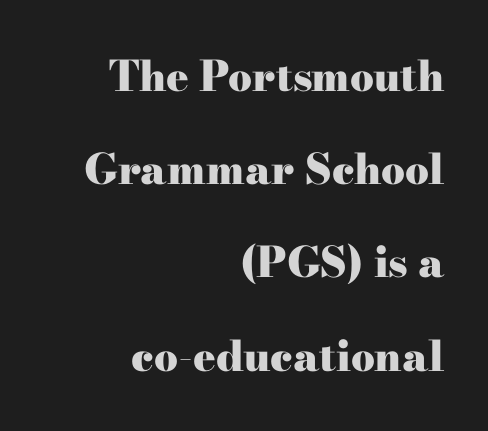
The image shows 42 px heavy, wide serif type, upright; set right-aligned, loose line spacing (2.22x), normal letter spacing, not underlined; high stroke contrast and a small x-height.
